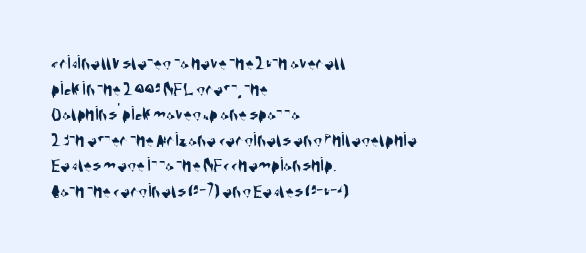
The image shows 21 px text type; set left-aligned, line spacing 1.22x, normal letter spacing, not underlined.
